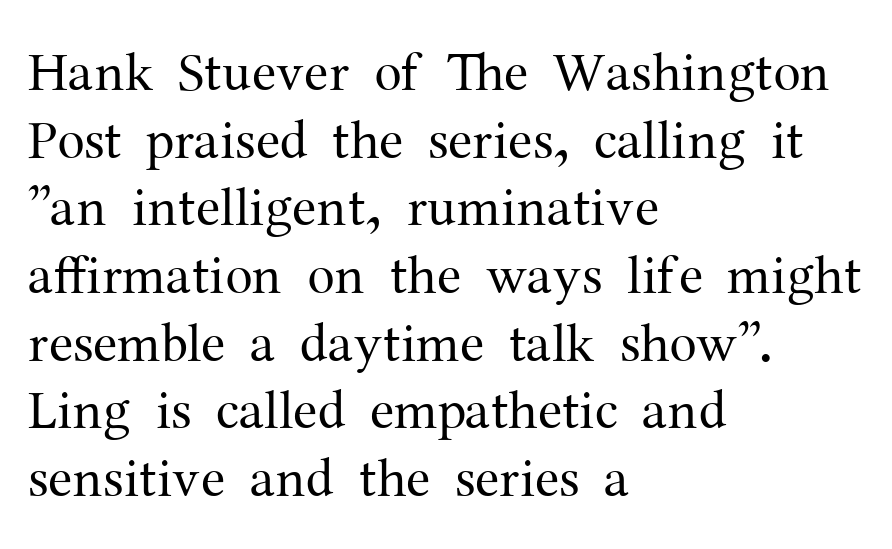
Q: Is the text bold? A: No.
Q: Is the text italic (slanted)? A: No, it is upright.
Q: Is the typeface a serif or a sans-serif typeface? A: Serif.
Q: Is the text underlined? A: No.
Q: How is the paragraph aligned? A: Left-aligned.
Q: Is the spacing between letters normal or unusually wide? A: Normal.
Q: Width (condensed, normal, or wide)? A: Normal.
Q: Stroke contrast? A: Medium.
Q: x-height? A: Medium.
Q: Monospaced? A: No.
